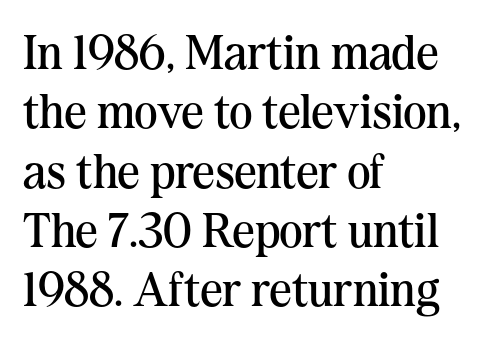
Q: Is the text bold? A: No.
Q: Is the text italic (slanted)? A: No, it is upright.
Q: Is the typeface a serif or a sans-serif typeface? A: Serif.
Q: Is the text underlined? A: No.
Q: How is the paragraph aligned? A: Left-aligned.
Q: Is the spacing between letters normal or unusually wide? A: Normal.
Q: Width (condensed, normal, or wide)? A: Normal.
Q: Stroke contrast? A: Medium.
Q: x-height? A: Medium.
Q: Monospaced? A: No.
